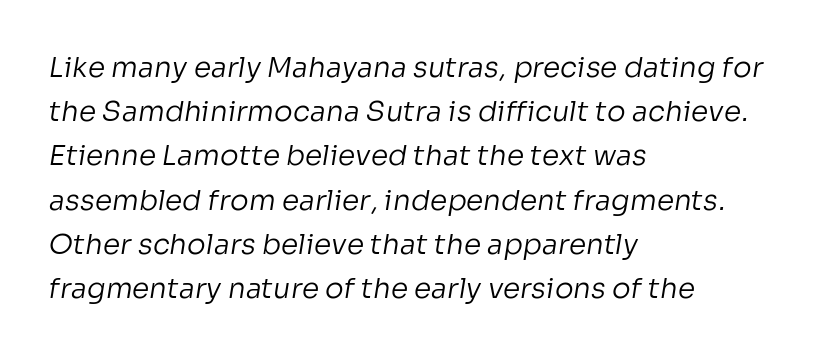
The image shows 28 px regular-weight sans-serif type; set left-aligned, normal line spacing (1.58x), normal letter spacing, not underlined; low stroke contrast and a medium x-height.
